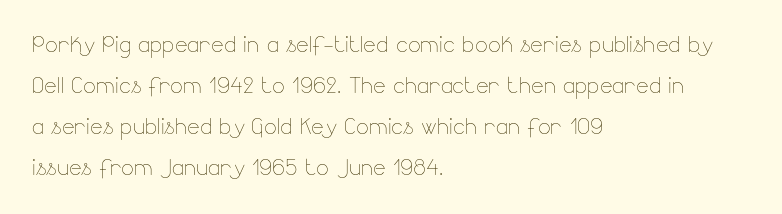
{"italic": "no", "bold": "no", "weight": "thin", "width": "normal", "stroke_contrast": "low", "x_height": "small", "monospaced": "no", "underline": "no", "align": "left", "line_spacing": "normal", "line_spacing_ratio": 1.37, "letter_spacing": "normal", "letter_spacing_em": 0.0, "glyph_px": 30}
